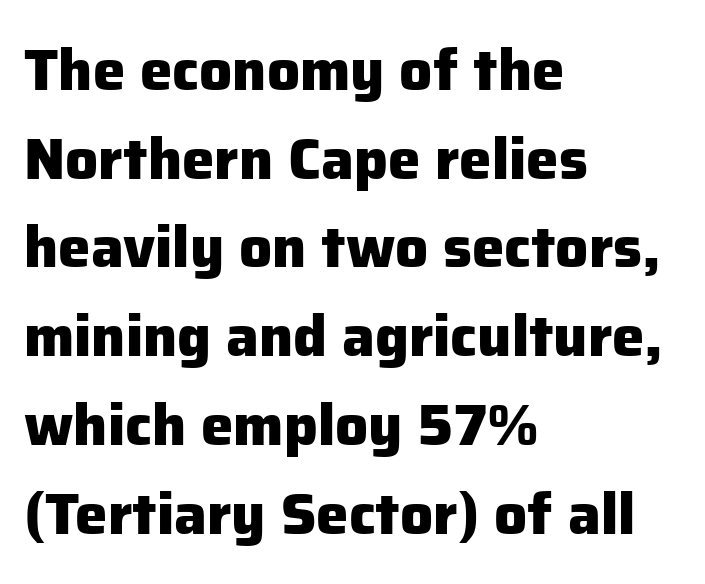
{"serif": "no", "italic": "no", "bold": "yes", "weight": "heavy", "width": "normal", "stroke_contrast": "low", "x_height": "medium", "monospaced": "no", "underline": "no", "align": "left", "line_spacing": "normal", "line_spacing_ratio": 1.53, "letter_spacing": "normal", "letter_spacing_em": 0.0, "glyph_px": 58}
